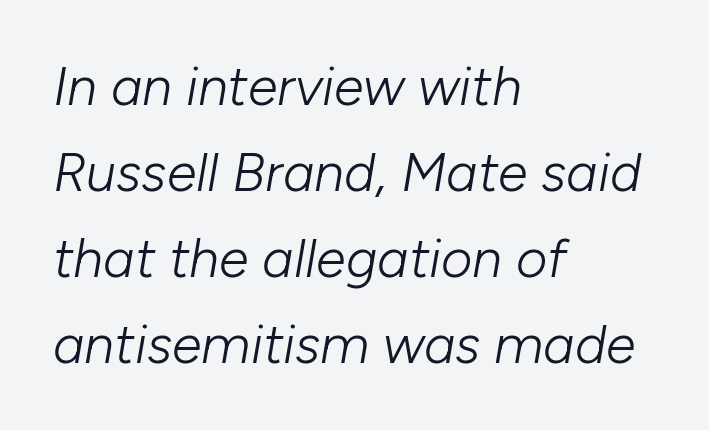
Left-aligned paragraph, ragged on the right. The weight would be labelled regular, book, light, or lighter still. The gaps between neighbouring characters are ordinary and unremarkable. The glyphs are unaccompanied by any horizontal stroke below them.
